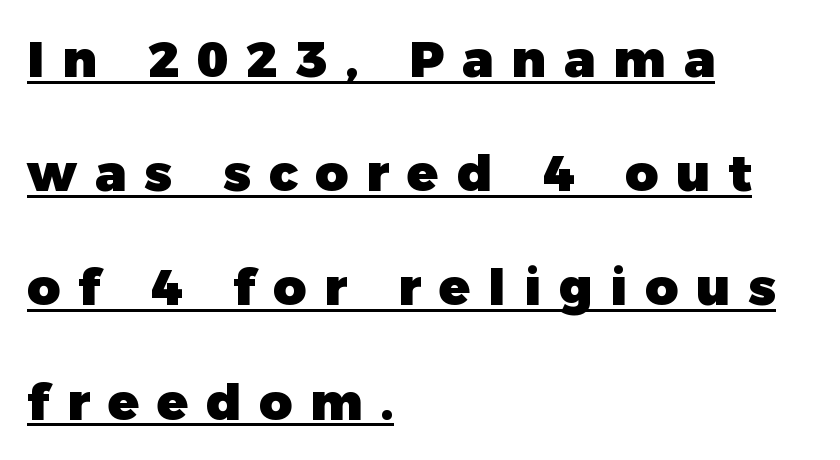
{"serif": "no", "italic": "no", "bold": "yes", "weight": "heavy", "width": "normal", "stroke_contrast": "low", "x_height": "medium", "monospaced": "no", "underline": "yes", "align": "left", "line_spacing": "loose", "line_spacing_ratio": 2.24, "letter_spacing": "wide", "letter_spacing_em": 0.35, "glyph_px": 51}
